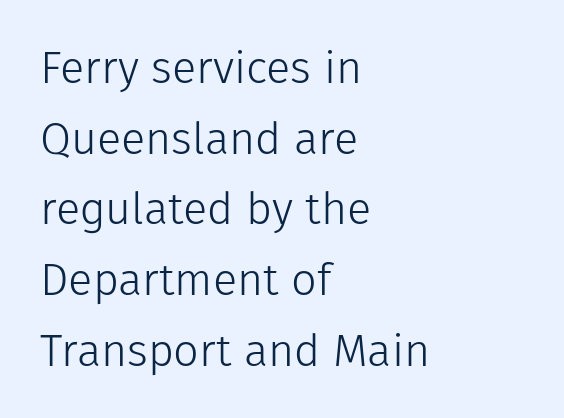
The image shows 45 px light sans-serif type, upright; set left-aligned, normal line spacing (1.57x), normal letter spacing, not underlined; low stroke contrast and a medium x-height.
